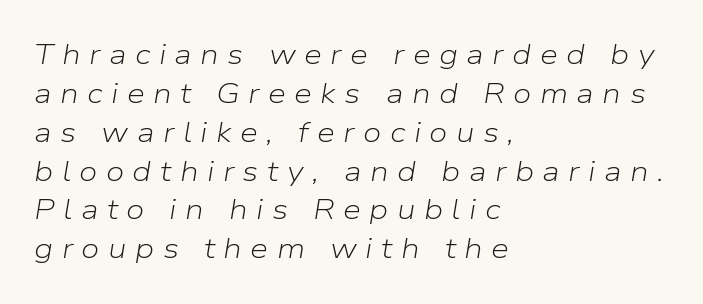
Q: Is the text bold? A: No.
Q: Is the text italic (slanted)? A: Yes, it leans right by about 9 degrees.
Q: Is the text underlined? A: No.
Q: How is the paragraph aligned? A: Left-aligned.
Q: Is the spacing between letters normal or unusually wide? A: Unusually wide.
Q: Is the spacing between lines tight, normal or loose? A: Normal.
Q: Width (condensed, normal, or wide)? A: Normal.
Q: Stroke contrast? A: Low.
Q: x-height? A: Medium.
Q: Monospaced? A: No.
